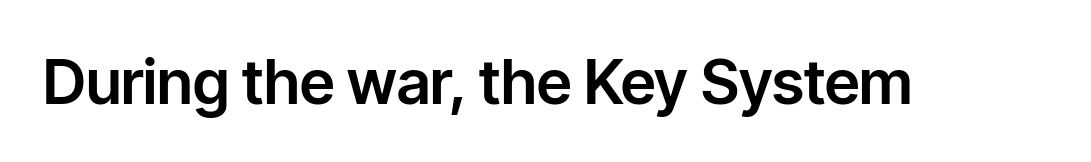
Q: Is the text italic (slanted)? A: No, it is upright.
Q: Is the typeface a serif or a sans-serif typeface? A: Sans-serif.
Q: Is the text underlined? A: No.
Q: Is the spacing between letters normal or unusually wide? A: Normal.
Q: Width (condensed, normal, or wide)? A: Normal.
Q: Stroke contrast? A: Low.
Q: x-height? A: Medium.
Q: Monospaced? A: No.
